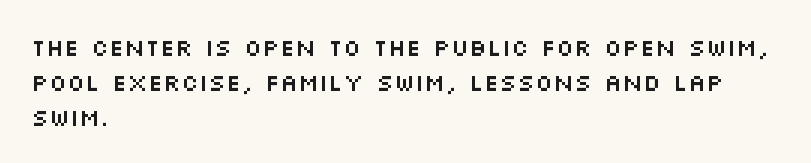
The image shows 24 px text type, upright; set left-aligned, normal line spacing (1.45x), normal letter spacing, not underlined.
